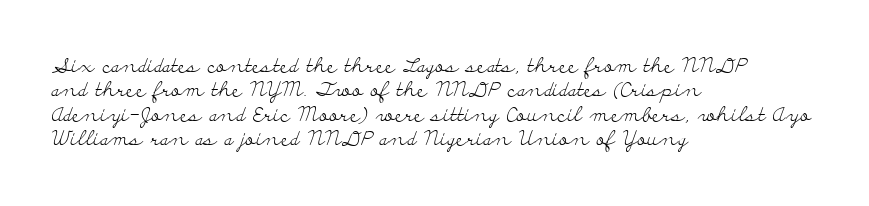
{"bold": "no", "underline": "no", "align": "left", "line_spacing_ratio": 1.22, "letter_spacing": "normal", "letter_spacing_em": 0.0, "glyph_px": 20}
